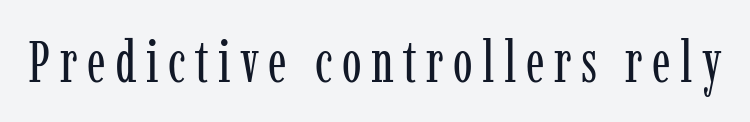
Proportional: the letters do not fall into vertical columns. The letters look calm and open, with moderate or lighter stems. This rendering employs a face with finishing strokes, i.e., a serif. A roman cut, with each character standing at attention. The foot of each line stays bare and open.
